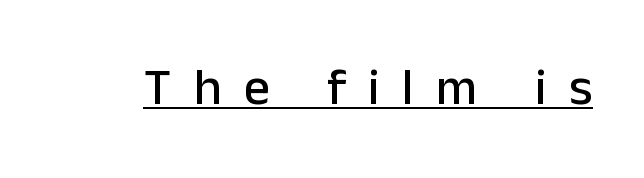
{"serif": "no", "italic": "no", "width": "normal", "stroke_contrast": "low", "x_height": "medium", "monospaced": "no", "underline": "yes", "letter_spacing": "wide", "letter_spacing_em": 0.44, "glyph_px": 51}
